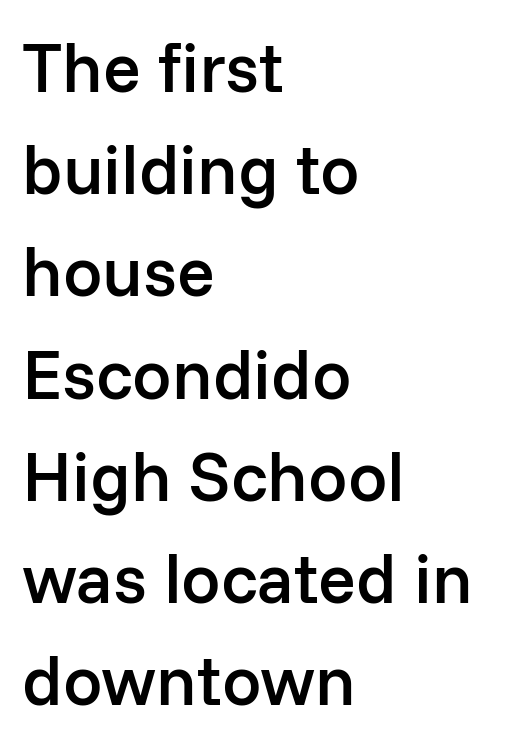
The image shows 70 px semibold sans-serif type, upright; set left-aligned, normal line spacing (1.46x), normal letter spacing, not underlined; low stroke contrast and a medium x-height.
